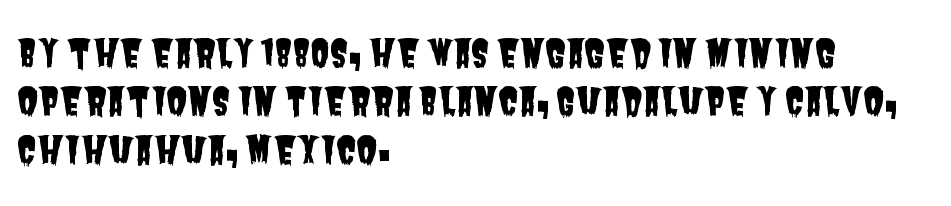
Q: Is the typeface a serif or a sans-serif typeface? A: Sans-serif.
Q: Is the text underlined? A: No.
Q: How is the paragraph aligned? A: Left-aligned.
Q: Is the spacing between letters normal or unusually wide? A: Normal.
Q: Is the spacing between lines tight, normal or loose? A: Normal.
Q: Width (condensed, normal, or wide)? A: Condensed.
Q: Stroke contrast? A: Low.
Q: x-height? A: Large.
Q: Monospaced? A: No.
